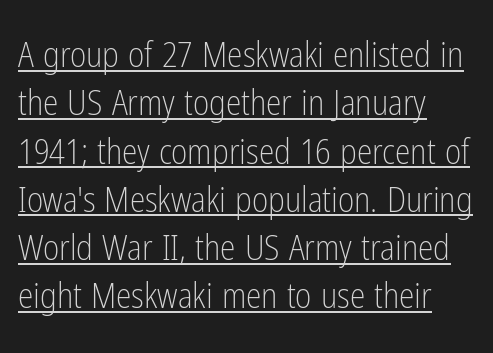
The image shows 35 px light, condensed sans-serif type, upright; set left-aligned, normal line spacing (1.38x), normal letter spacing, underlined; low stroke contrast and a medium x-height.
